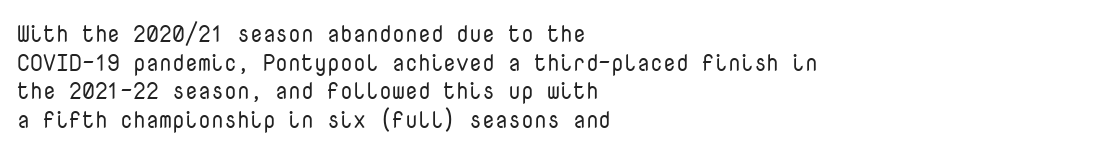
The image shows 23 px text type, upright; set left-aligned, normal line spacing (1.25x), normal letter spacing, not underlined.
